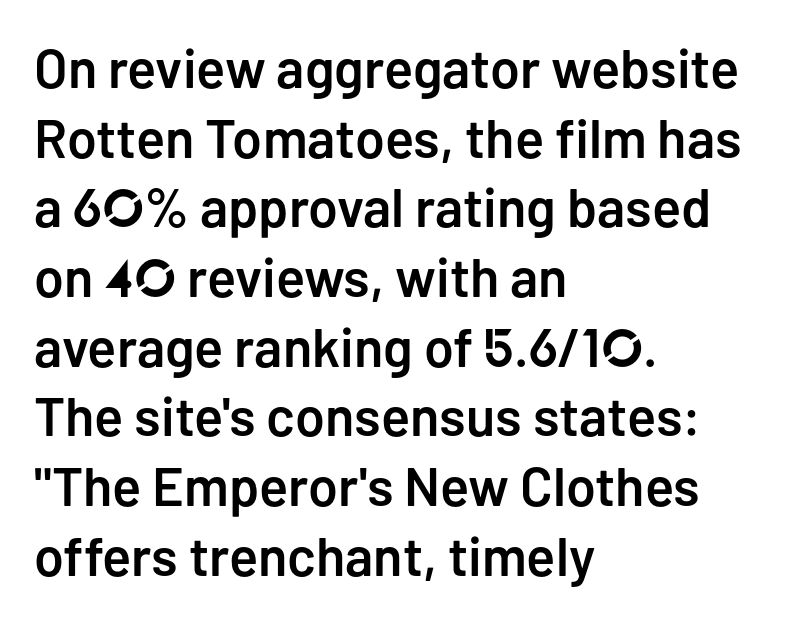
The image shows 54 px semibold sans-serif type, upright; set left-aligned, normal line spacing (1.29x), normal letter spacing, not underlined; low stroke contrast and a medium x-height.
